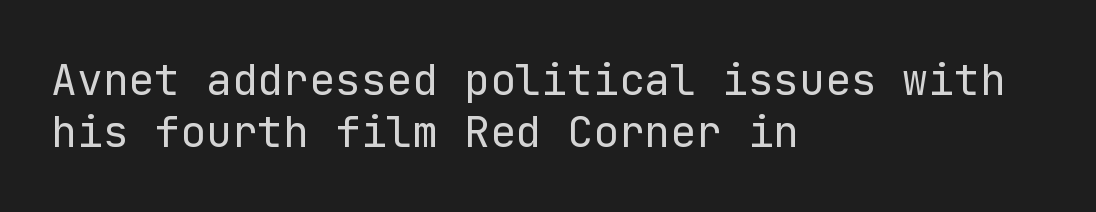
Q: Is the text bold? A: No.
Q: Is the text italic (slanted)? A: No, it is upright.
Q: Is the typeface a serif or a sans-serif typeface? A: Sans-serif.
Q: Is the text underlined? A: No.
Q: How is the paragraph aligned? A: Left-aligned.
Q: Is the spacing between letters normal or unusually wide? A: Normal.
Q: Width (condensed, normal, or wide)? A: Normal.
Q: Stroke contrast? A: Low.
Q: x-height? A: Medium.
